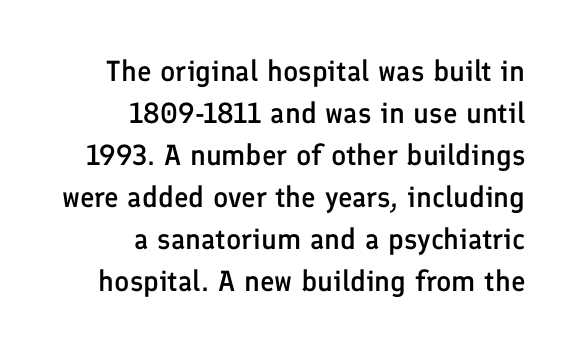
These lines are rendered in a variable-pitch font. This block has exactly the height ordinary leading produces. Compared with typical body copy, the letter spacing here is the same. Slightly chunky letters — semibold, I'd say, not full bold. The typeface chosen for these lines omits serifs.
